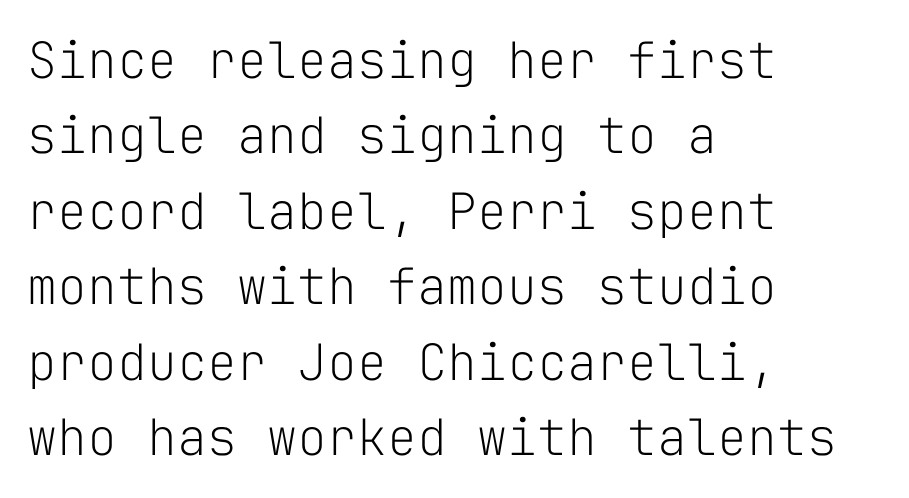
{"serif": "no", "italic": "no", "bold": "no", "weight": "light", "width": "normal", "stroke_contrast": "low", "x_height": "medium", "monospaced": "yes", "underline": "no", "align": "left", "line_spacing": "normal", "line_spacing_ratio": 1.51, "letter_spacing": "normal", "letter_spacing_em": 0.0, "glyph_px": 50}
